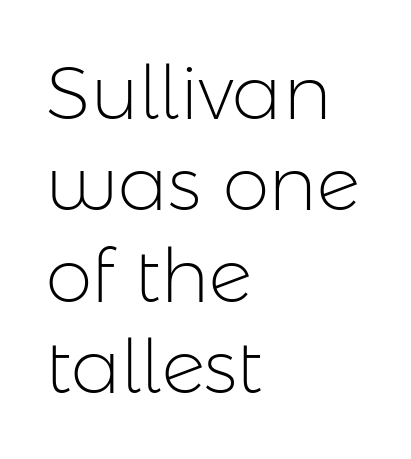
Q: Is the text bold? A: No.
Q: Is the text italic (slanted)? A: No, it is upright.
Q: Is the typeface a serif or a sans-serif typeface? A: Sans-serif.
Q: Is the text underlined? A: No.
Q: How is the paragraph aligned? A: Left-aligned.
Q: Is the spacing between letters normal or unusually wide? A: Normal.
Q: Width (condensed, normal, or wide)? A: Normal.
Q: Stroke contrast? A: Low.
Q: x-height? A: Medium.
Q: Monospaced? A: No.
